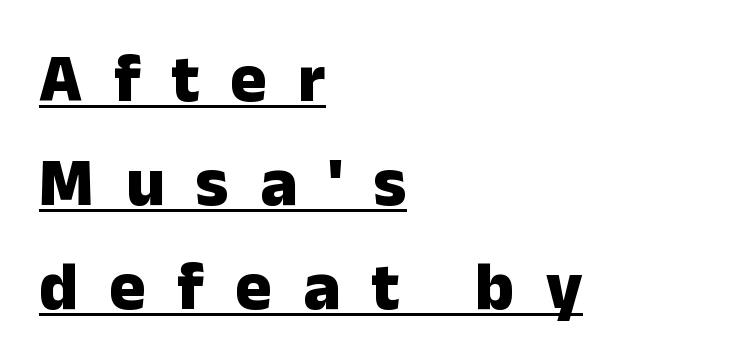
You'd pick this weight for a headline — it's a proper bold. One-word summary of the alignment: left. Someone cranked the tracking dial way up on this one. The typeface chosen for these lines omits serifs. How would I describe the line gaps? Plain and ordinary.
